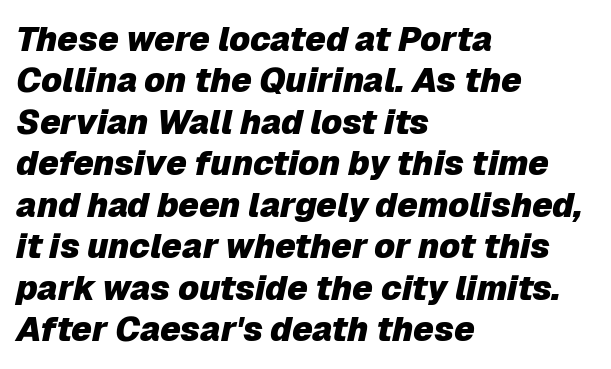
{"italic": "yes", "lean": "right", "slant_degrees": 12, "bold": "yes", "weight": "heavy", "width": "normal", "stroke_contrast": "low", "x_height": "medium", "monospaced": "no", "underline": "no", "align": "left", "line_spacing_ratio": 1.22, "letter_spacing": "normal", "letter_spacing_em": 0.0, "glyph_px": 34}
